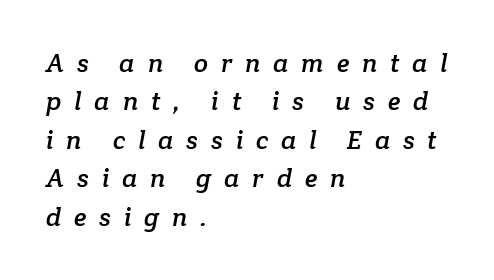
{"underline": "no", "align": "left", "line_spacing": "normal", "line_spacing_ratio": 1.48, "letter_spacing": "wide", "letter_spacing_em": 0.49, "glyph_px": 26}
